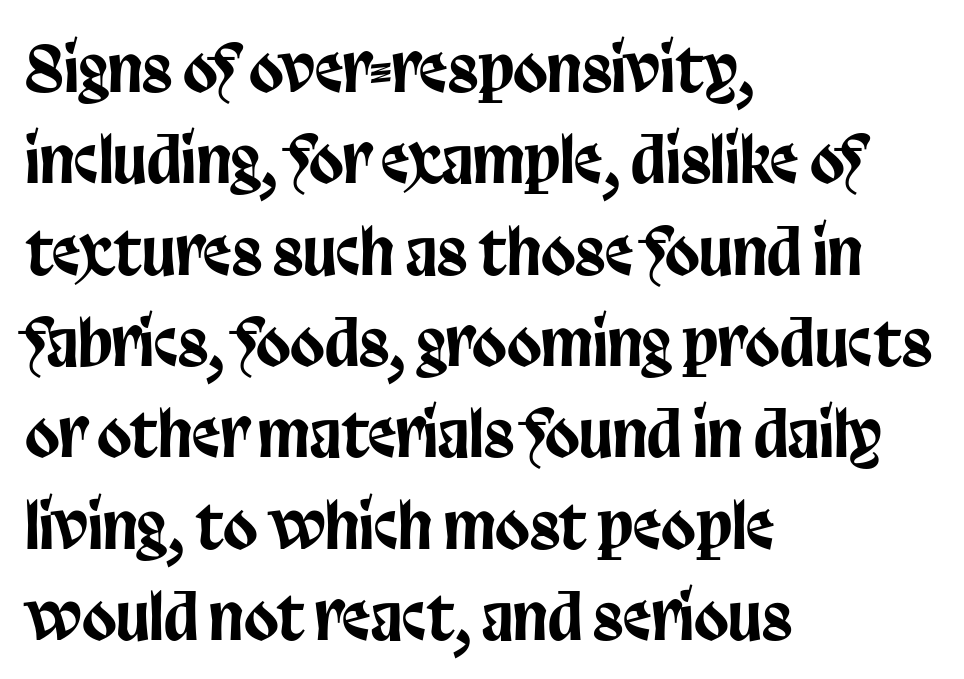
The image shows 63 px condensed sans-serif type, upright; set left-aligned, normal line spacing (1.45x), normal letter spacing, not underlined; low stroke contrast and a large x-height.
